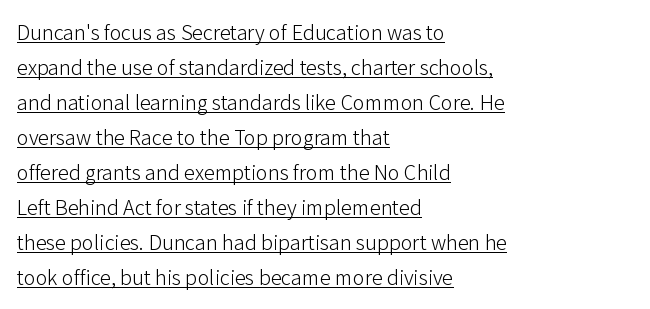
Every character sits straight up, as roman type does. The strokes are not fattened; the text isn't bold. The rows are spaced the way most documents space them. There is no visible air inserted between adjacent glyphs. Emphasis is given by a line drawn under the lettering.
